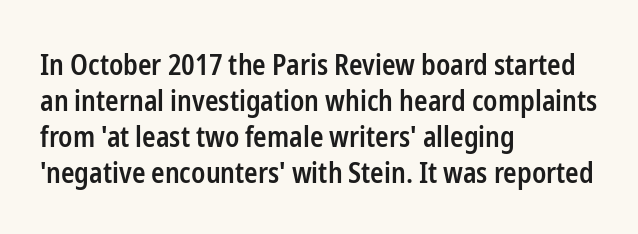
The image shows 28 px semibold, condensed sans-serif type, upright; set left-aligned, normal line spacing (1.29x), normal letter spacing, not underlined; low stroke contrast and a medium x-height.
